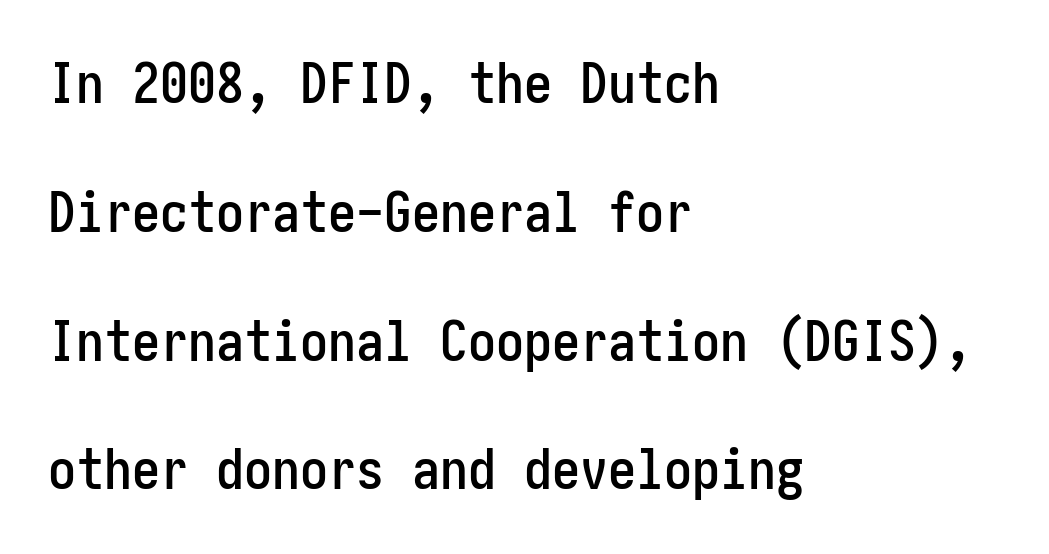
The image shows 56 px condensed sans-serif type, upright; set left-aligned, loose line spacing (2.3x), normal letter spacing, not underlined; low stroke contrast and a medium x-height.
